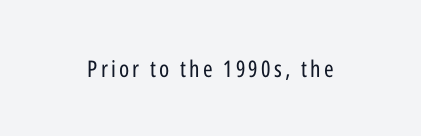
The image shows 23 px text type, upright; set not underlined.
